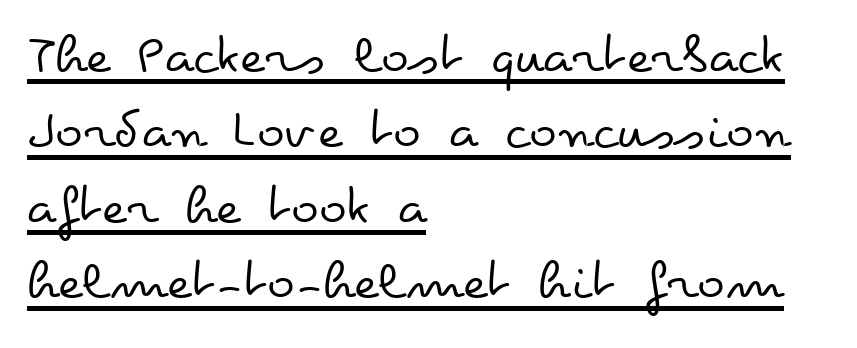
{"italic": "no", "bold": "no", "weight": "regular", "width": "wide", "stroke_contrast": "low", "x_height": "small", "monospaced": "no", "underline": "yes", "align": "left", "line_spacing": "normal", "line_spacing_ratio": 1.3, "letter_spacing": "normal", "letter_spacing_em": 0.0, "glyph_px": 58}
